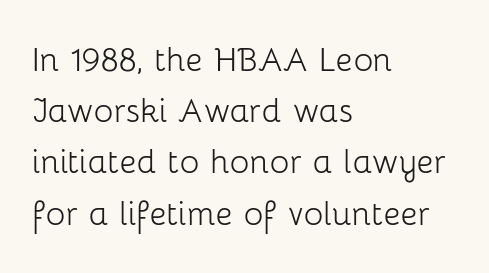
The image shows 41 px light sans-serif type, upright; set left-aligned, normal line spacing (1.25x), normal letter spacing, not underlined; low stroke contrast and a medium x-height.
